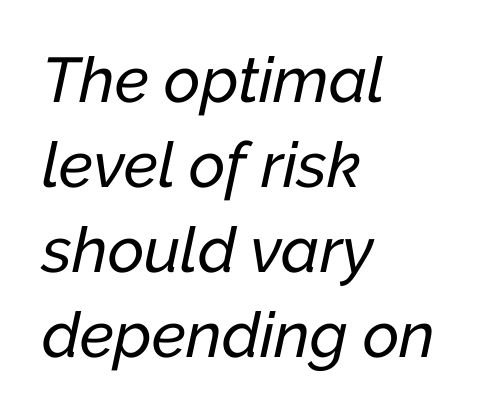
Do the characters align in a grid? No, the font is proportional. The type is set solid horizontally, with unmodified tracking. Does the lettering tilt? It does — this is italic. Successive baselines arrive at the customary interval. Typeset ragged right — the left edge is the straight one.
